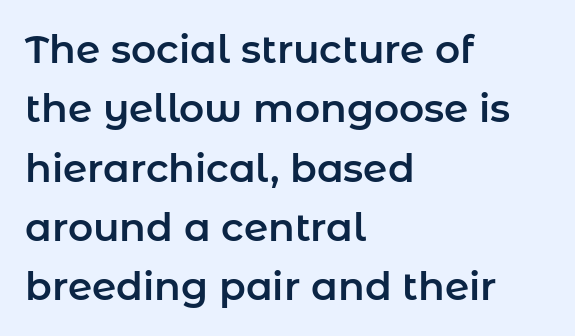
Q: Is the text italic (slanted)? A: No, it is upright.
Q: Is the typeface a serif or a sans-serif typeface? A: Sans-serif.
Q: Is the text underlined? A: No.
Q: How is the paragraph aligned? A: Left-aligned.
Q: Is the spacing between letters normal or unusually wide? A: Normal.
Q: Is the spacing between lines tight, normal or loose? A: Normal.
Q: Width (condensed, normal, or wide)? A: Normal.
Q: Stroke contrast? A: Low.
Q: x-height? A: Medium.
Q: Monospaced? A: No.
